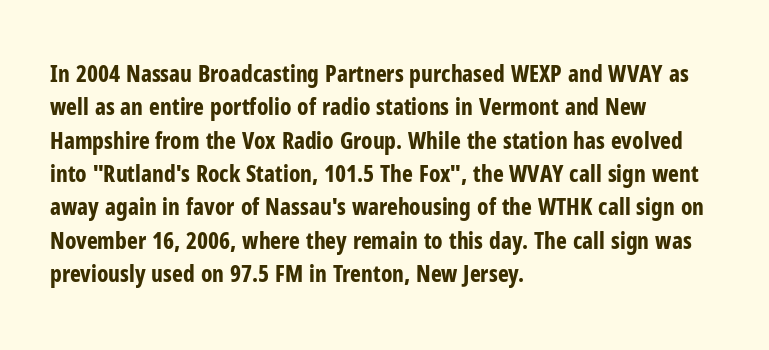
Q: Is the text bold? A: Yes.
Q: Is the text italic (slanted)? A: No, it is upright.
Q: Is the text underlined? A: No.
Q: How is the paragraph aligned? A: Left-aligned.
Q: Is the spacing between letters normal or unusually wide? A: Normal.
Q: Is the spacing between lines tight, normal or loose? A: Normal.
